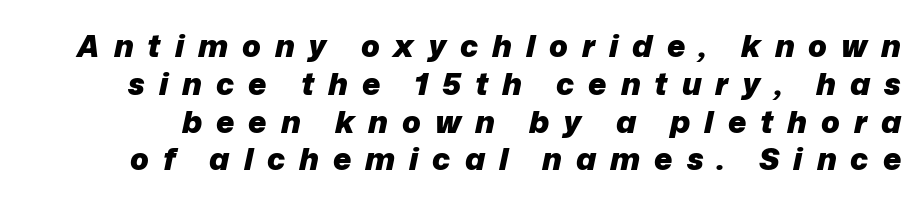
Underlining? Definitely not there. Someone cranked the tracking dial way up on this one. The face used here is proportionally spaced, like ordinary book or web type. Yep, that's italic — everything's leaning.
